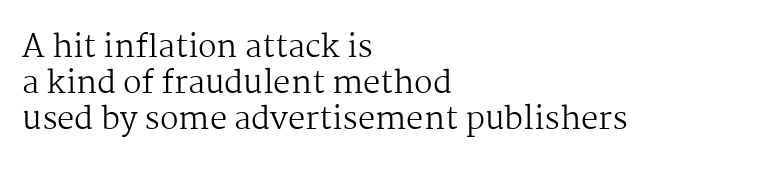
The image shows 31 px regular-weight serif type, upright; set left-aligned, line spacing 1.16x, normal letter spacing, not underlined; medium stroke contrast and a medium x-height.
